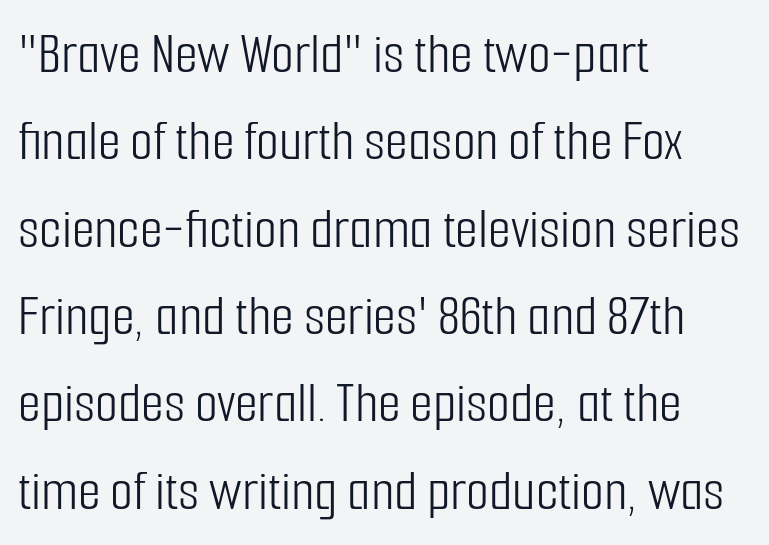
The image shows 59 px light, condensed sans-serif type, upright; set left-aligned, normal line spacing (1.48x), normal letter spacing, not underlined; low stroke contrast and a medium x-height.
